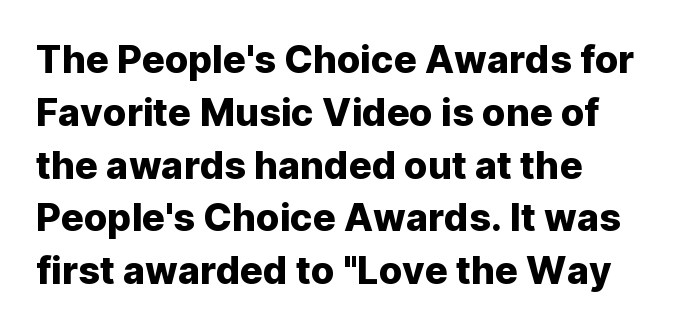
Q: Is the text italic (slanted)? A: No, it is upright.
Q: Is the typeface a serif or a sans-serif typeface? A: Sans-serif.
Q: Is the text underlined? A: No.
Q: Is the spacing between letters normal or unusually wide? A: Normal.
Q: Is the spacing between lines tight, normal or loose? A: Normal.
Q: Width (condensed, normal, or wide)? A: Normal.
Q: Stroke contrast? A: Low.
Q: x-height? A: Medium.
Q: Monospaced? A: No.
